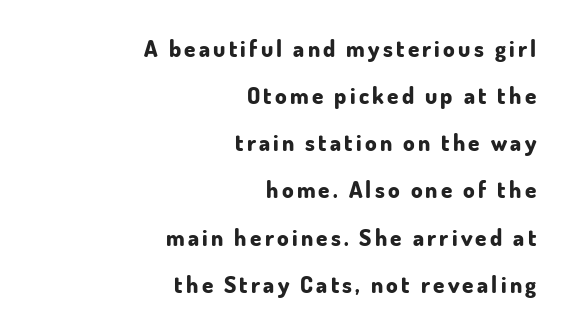
The image shows 23 px bold type, upright; set right-aligned, loose line spacing (2.05x), not underlined.
